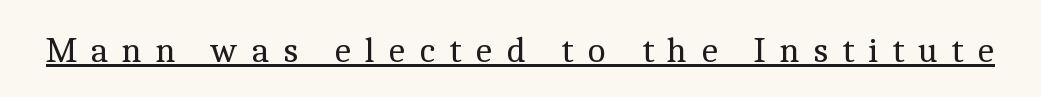
The image shows 36 px regular-weight serif type, upright; set unusually wide letter spacing (+0.38 em), underlined; a medium x-height.
